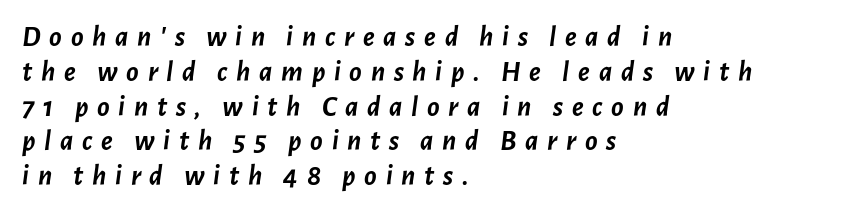
The image shows 29 px semibold type, italic (leaning right); set left-aligned, line spacing 1.2x, unusually wide letter spacing (+0.3 em), not underlined; low stroke contrast and a medium x-height.
